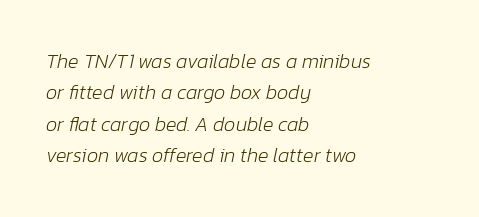
Q: Is the text bold? A: No.
Q: Is the text italic (slanted)? A: Yes, it leans right by about 12 degrees.
Q: Is the text underlined? A: No.
Q: How is the paragraph aligned? A: Left-aligned.
Q: Is the spacing between letters normal or unusually wide? A: Normal.
Q: Is the spacing between lines tight, normal or loose? A: Normal.
